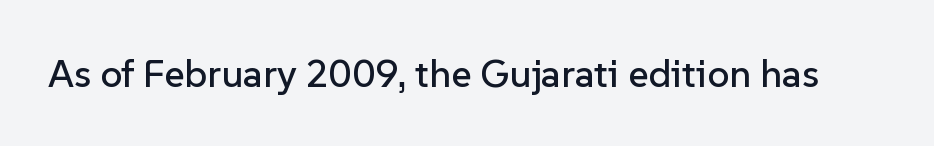
{"serif": "no", "italic": "no", "width": "normal", "stroke_contrast": "low", "x_height": "medium", "monospaced": "no", "underline": "no", "letter_spacing": "normal", "letter_spacing_em": 0.0, "glyph_px": 39}
